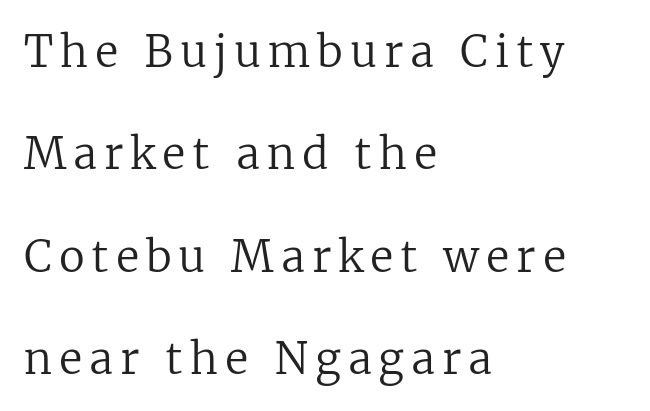
{"serif": "yes", "italic": "no", "bold": "no", "weight": "regular", "width": "normal", "stroke_contrast": "low", "x_height": "medium", "monospaced": "no", "underline": "no", "align": "left", "line_spacing": "loose", "line_spacing_ratio": 2.38, "glyph_px": 43}
